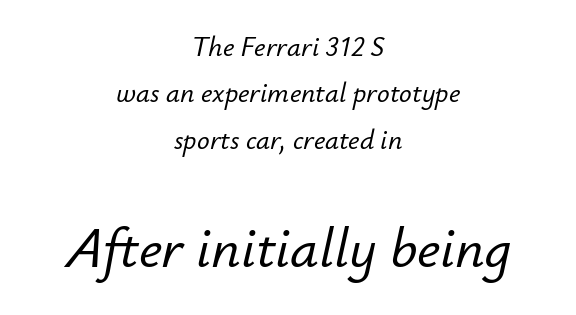
{"italic": "yes", "lean": "right", "slant_degrees": 12, "width": "normal", "stroke_contrast": "low", "x_height": "small", "monospaced": "no", "underline": "no", "align": "center", "line_spacing": "normal", "line_spacing_ratio": 1.66, "letter_spacing": "normal", "letter_spacing_em": 0.0, "larger_block": "second", "size_ratio": 2.04, "glyph_px": 57}
